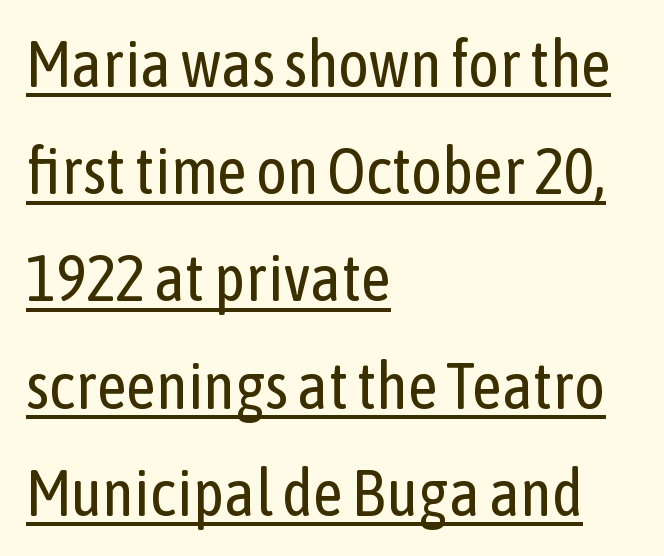
What's the leading like? Ordinary, nothing unusual. The gaps between neighbouring characters are ordinary and unremarkable. The weight would be labelled regular, book, light, or lighter still. Posture: upright roman. Is there an underline? Yes — a line sits under the letters. The paragraph has a hard left edge and a soft right edge.
